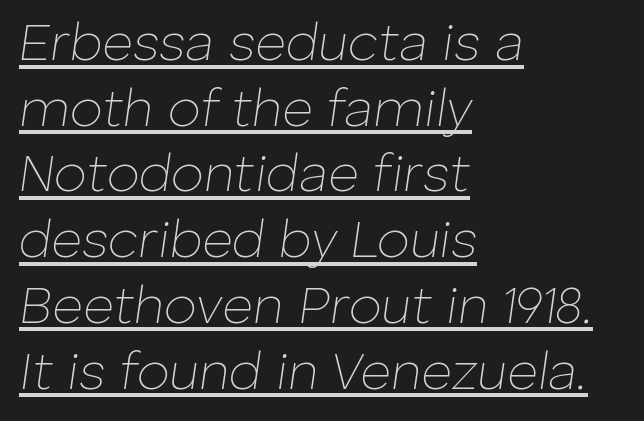
{"italic": "yes", "lean": "right", "slant_degrees": 8, "bold": "no", "weight": "thin", "width": "normal", "stroke_contrast": "low", "x_height": "medium", "monospaced": "no", "underline": "yes", "align": "left", "line_spacing_ratio": 1.24, "letter_spacing": "normal", "letter_spacing_em": 0.0, "glyph_px": 53}
